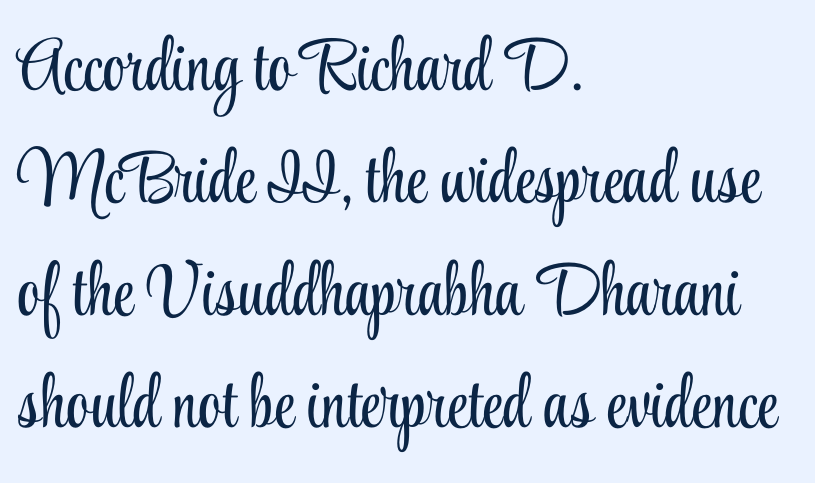
{"serif": "yes", "bold": "no", "weight": "light", "width": "condensed", "stroke_contrast": "low", "x_height": "small", "monospaced": "no", "underline": "no", "align": "left", "line_spacing": "normal", "line_spacing_ratio": 1.54, "letter_spacing": "normal", "letter_spacing_em": 0.0, "glyph_px": 73}
